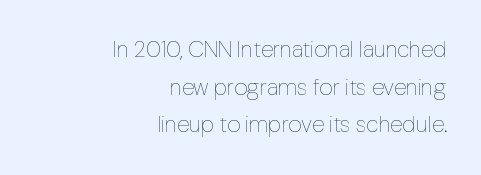
{"italic": "no", "bold": "no", "underline": "no", "align": "right", "line_spacing": "normal", "line_spacing_ratio": 1.64, "letter_spacing": "normal", "letter_spacing_em": 0.0, "glyph_px": 23}
